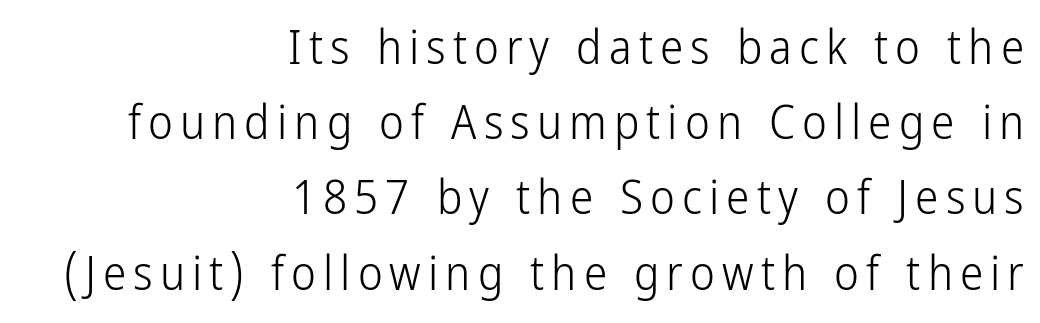
Q: Is the text bold? A: No.
Q: Is the text italic (slanted)? A: No, it is upright.
Q: Is the typeface a serif or a sans-serif typeface? A: Sans-serif.
Q: Is the text underlined? A: No.
Q: How is the paragraph aligned? A: Right-aligned.
Q: Is the spacing between lines tight, normal or loose? A: Normal.
Q: Width (condensed, normal, or wide)? A: Condensed.
Q: Stroke contrast? A: Low.
Q: x-height? A: Medium.
Q: Monospaced? A: No.
